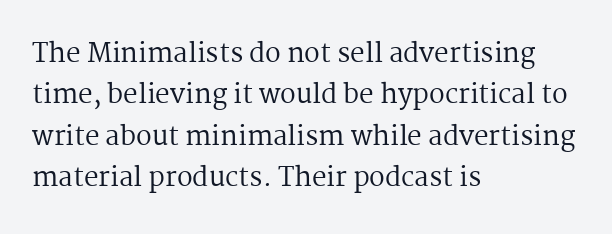
{"italic": "no", "bold": "no", "underline": "no", "align": "left", "line_spacing": "normal", "line_spacing_ratio": 1.59, "letter_spacing": "normal", "letter_spacing_em": 0.0, "glyph_px": 26}
